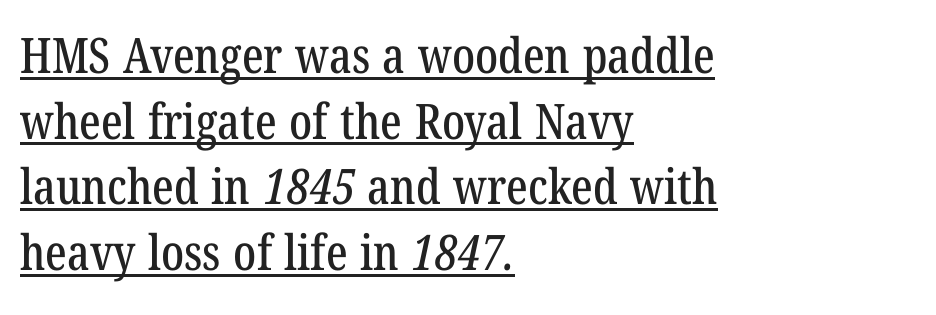
{"serif": "yes", "width": "condensed", "stroke_contrast": "low", "x_height": "medium", "monospaced": "no", "underline": "yes", "align": "left", "line_spacing": "normal", "line_spacing_ratio": 1.34, "letter_spacing": "normal", "letter_spacing_em": 0.0, "glyph_px": 49}
